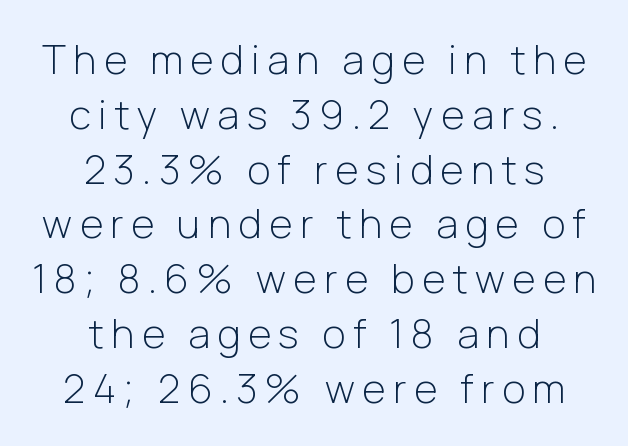
Stroke thickness stays within the range of a standard reading face or lighter. Caption: multi-line text, centered on the measure. Each row of text sits above clean, open space. Letterform terminals end flat and unadorned throughout the passage. Rendered with straight, roman letterforms. Vertically, the passage feels balanced, rows spaced as you'd expect.
